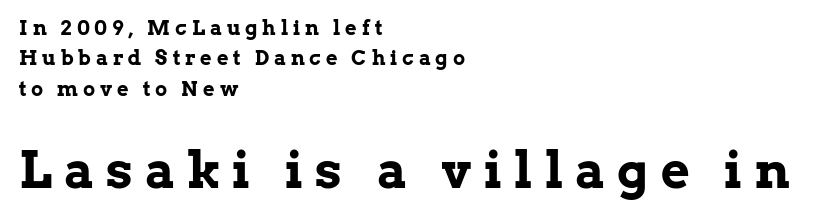
The image shows 50 px bold serif type, upright; set left-aligned, normal line spacing (1.52x), unusually wide letter spacing (+0.25 em), not underlined; the second (bottom) block is 2.5x larger; low stroke contrast and a medium x-height.
